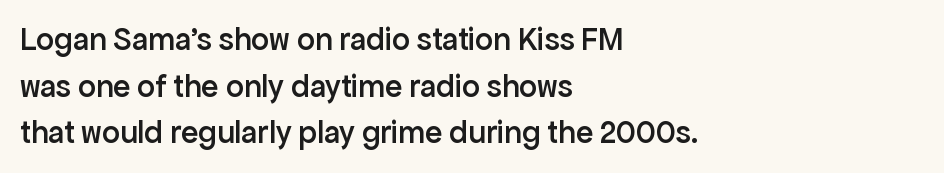
{"serif": "no", "italic": "no", "bold": "semi", "weight": "semibold", "width": "normal", "stroke_contrast": "low", "x_height": "medium", "monospaced": "no", "underline": "no", "align": "left", "line_spacing": "normal", "line_spacing_ratio": 1.46, "letter_spacing": "normal", "letter_spacing_em": 0.0, "glyph_px": 32}
